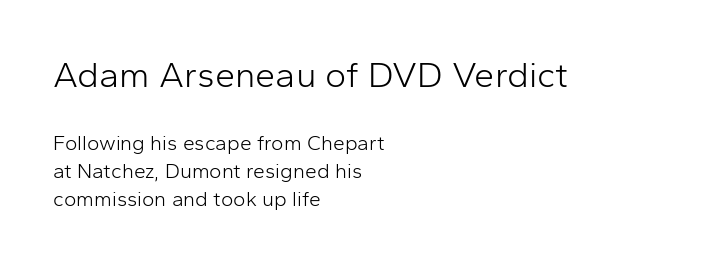
The image shows 36 px light sans-serif type, upright; set left-aligned, normal line spacing (1.34x), normal letter spacing, not underlined; the first (top) block is 1.71x larger; low stroke contrast and a medium x-height.
